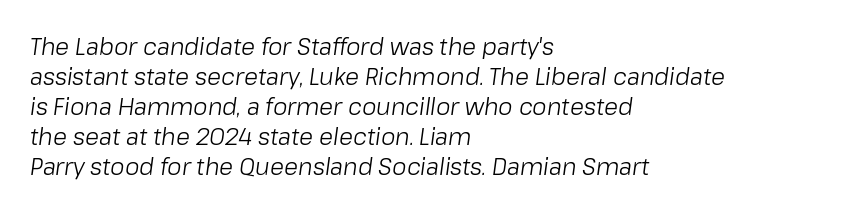
{"italic": "yes", "lean": "right", "slant_degrees": 8, "bold": "no", "underline": "no", "align": "left", "line_spacing": "normal", "line_spacing_ratio": 1.3, "letter_spacing": "normal", "letter_spacing_em": 0.0, "glyph_px": 23}
